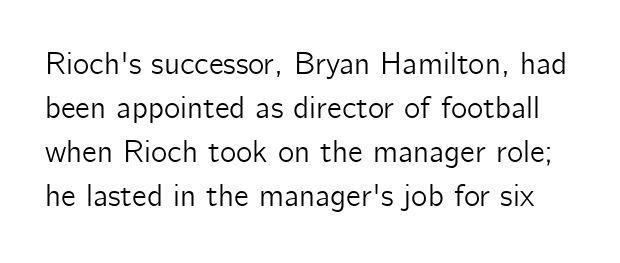
{"serif": "no", "italic": "no", "width": "normal", "stroke_contrast": "low", "x_height": "medium", "monospaced": "no", "underline": "no", "line_spacing": "normal", "line_spacing_ratio": 1.42, "letter_spacing": "normal", "letter_spacing_em": 0.0, "glyph_px": 31}
